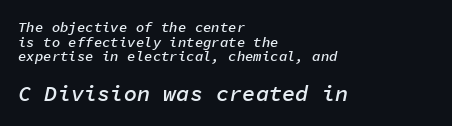
{"italic": "yes", "lean": "right", "slant_degrees": 11, "bold": "semi", "underline": "no", "align": "left", "line_spacing": "tight", "line_spacing_ratio": 1.04, "letter_spacing": "normal", "letter_spacing_em": 0.0, "larger_block": "second", "size_ratio": 1.57, "glyph_px": 22}
